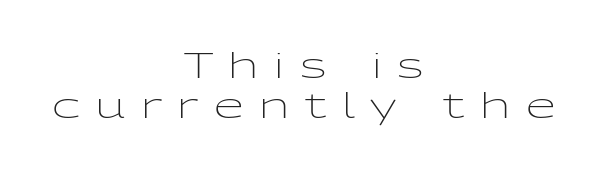
Q: Is the text bold? A: No.
Q: Is the text italic (slanted)? A: No, it is upright.
Q: Is the typeface a serif or a sans-serif typeface? A: Sans-serif.
Q: Is the text underlined? A: No.
Q: How is the paragraph aligned? A: Centered.
Q: Is the spacing between letters normal or unusually wide? A: Unusually wide.
Q: Width (condensed, normal, or wide)? A: Wide.
Q: Stroke contrast? A: Low.
Q: x-height? A: Medium.
Q: Monospaced? A: No.
